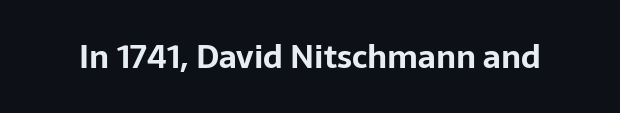
Q: Is the text bold? A: Yes.
Q: Is the text italic (slanted)? A: No, it is upright.
Q: Is the typeface a serif or a sans-serif typeface? A: Sans-serif.
Q: Is the text underlined? A: No.
Q: Is the spacing between letters normal or unusually wide? A: Normal.
Q: Width (condensed, normal, or wide)? A: Normal.
Q: Stroke contrast? A: Low.
Q: x-height? A: Medium.
Q: Monospaced? A: No.
